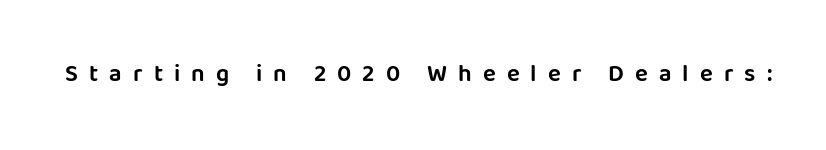
Q: Is the text italic (slanted)? A: No, it is upright.
Q: Is the text underlined? A: No.
Q: Is the spacing between letters normal or unusually wide? A: Unusually wide.
